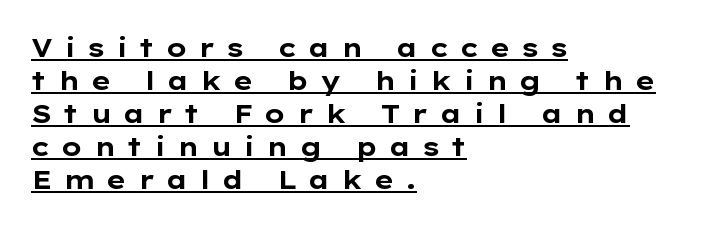
The image shows 26 px bold type, upright; set left-aligned, normal line spacing (1.27x), unusually wide letter spacing (+0.42 em), underlined.
